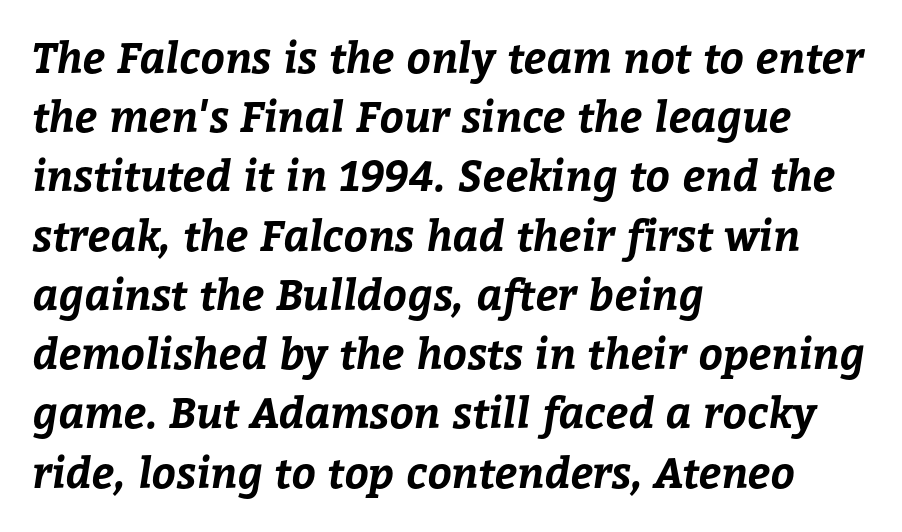
Decoration check: the copy has no underline. The paragraph has a hard left edge and a soft right edge. Is this a fixed-width face? No — the glyphs have proportional, varying widths. Observe the ordinary spacing: letters are neighbours, not strangers. Its strokes are broad and dark, the hallmark of bold type. Evenly set lines give the paragraph a standard silhouette.
